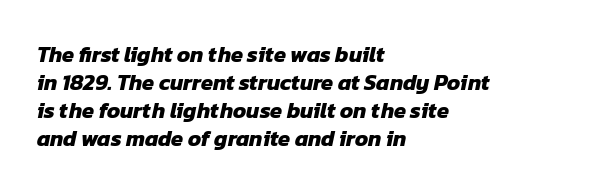
{"bold": "yes", "underline": "no", "align": "left", "line_spacing": "normal", "line_spacing_ratio": 1.27, "letter_spacing": "normal", "letter_spacing_em": 0.0, "glyph_px": 22}
